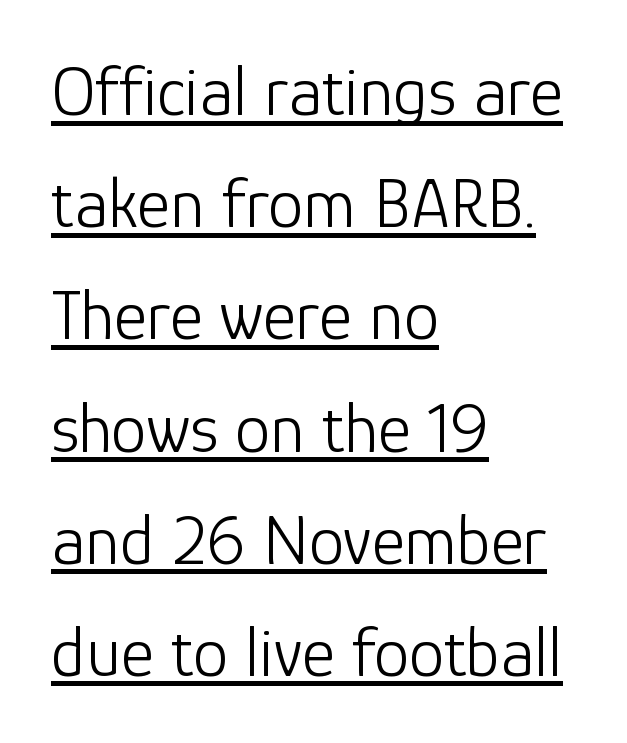
Q: Is the text bold? A: No.
Q: Is the text italic (slanted)? A: No, it is upright.
Q: Is the typeface a serif or a sans-serif typeface? A: Sans-serif.
Q: Is the text underlined? A: Yes.
Q: How is the paragraph aligned? A: Left-aligned.
Q: Is the spacing between letters normal or unusually wide? A: Normal.
Q: Is the spacing between lines tight, normal or loose? A: Normal.
Q: Width (condensed, normal, or wide)? A: Normal.
Q: Stroke contrast? A: Low.
Q: x-height? A: Medium.
Q: Monospaced? A: No.
